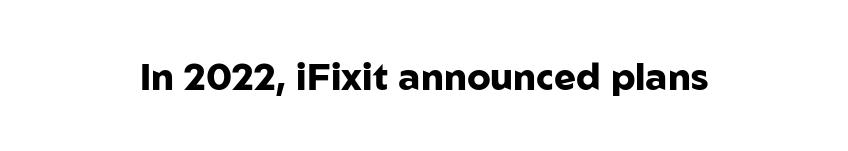
The image shows 37 px heavy sans-serif type, upright; set normal letter spacing, not underlined; low stroke contrast and a medium x-height.
